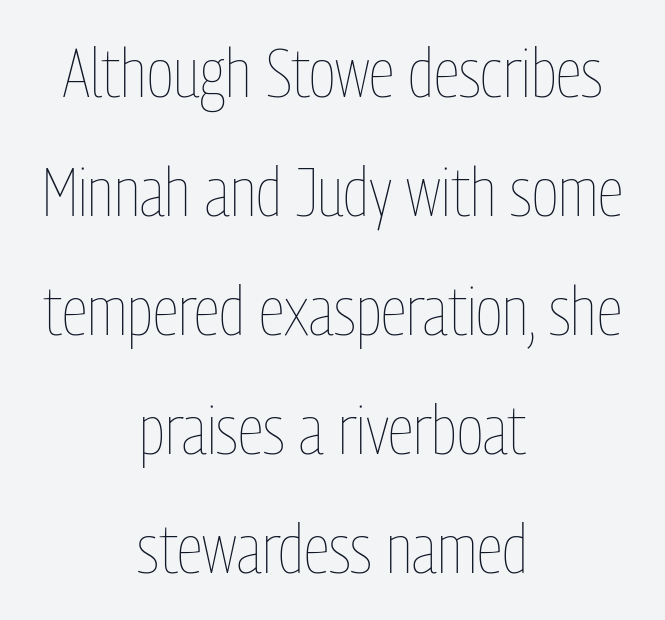
The image shows 68 px thin, condensed type, upright; set centered, line spacing 1.75x, normal letter spacing, not underlined; low stroke contrast and a medium x-height.
